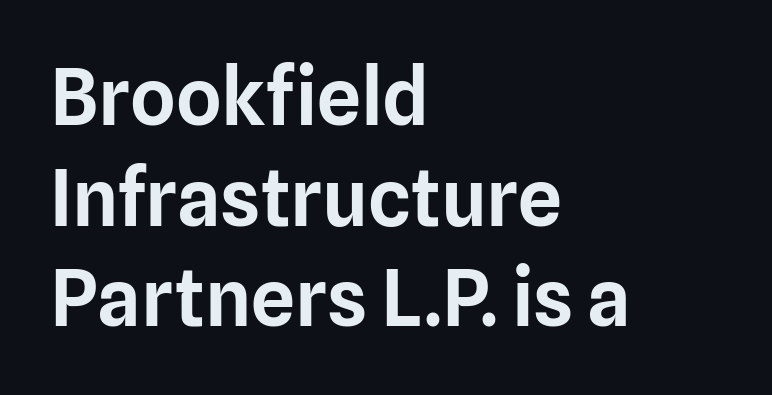
The image shows 78 px sans-serif type, upright; set left-aligned, normal line spacing (1.29x), normal letter spacing, not underlined; low stroke contrast and a medium x-height.
